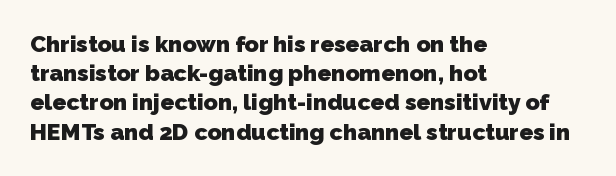
The image shows 23 px bold type; set left-aligned, normal line spacing (1.27x), normal letter spacing, not underlined.
